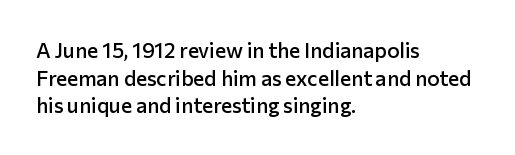
Q: Is the text bold? A: Semi-bold.
Q: Is the text italic (slanted)? A: No, it is upright.
Q: Is the text underlined? A: No.
Q: How is the paragraph aligned? A: Left-aligned.
Q: Is the spacing between letters normal or unusually wide? A: Normal.
Q: Is the spacing between lines tight, normal or loose? A: Normal.
